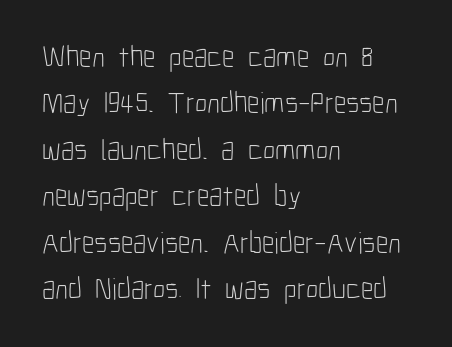
Q: Is the text bold? A: No.
Q: Is the text italic (slanted)? A: No, it is upright.
Q: Is the typeface a serif or a sans-serif typeface? A: Sans-serif.
Q: Is the text underlined? A: No.
Q: How is the paragraph aligned? A: Left-aligned.
Q: Is the spacing between letters normal or unusually wide? A: Normal.
Q: Is the spacing between lines tight, normal or loose? A: Normal.
Q: Width (condensed, normal, or wide)? A: Condensed.
Q: Stroke contrast? A: Low.
Q: x-height? A: Medium.
Q: Monospaced? A: No.
